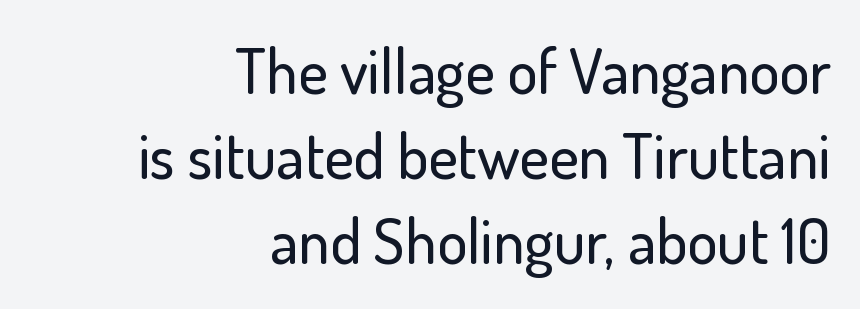
The image shows 63 px sans-serif type, upright; set right-aligned, normal line spacing (1.35x), normal letter spacing, not underlined; low stroke contrast and a small x-height.
